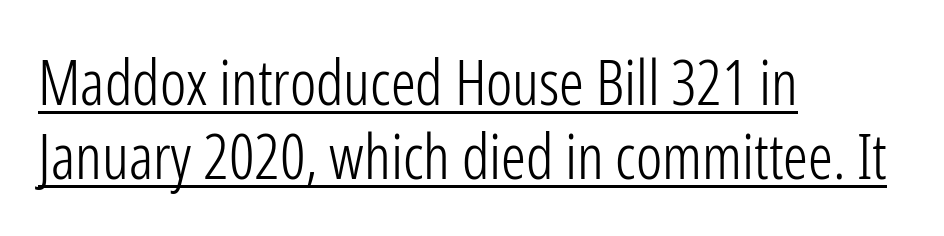
Q: Is the text bold? A: No.
Q: Is the text italic (slanted)? A: No, it is upright.
Q: Is the typeface a serif or a sans-serif typeface? A: Sans-serif.
Q: Is the text underlined? A: Yes.
Q: How is the paragraph aligned? A: Left-aligned.
Q: Is the spacing between letters normal or unusually wide? A: Normal.
Q: Width (condensed, normal, or wide)? A: Condensed.
Q: Stroke contrast? A: Low.
Q: x-height? A: Medium.
Q: Monospaced? A: No.
